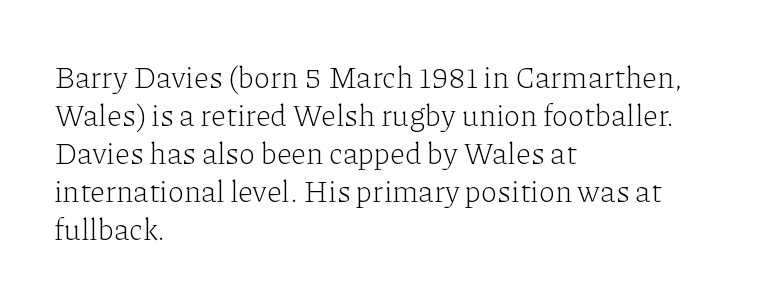
{"serif": "yes", "italic": "no", "bold": "no", "weight": "light", "width": "normal", "stroke_contrast": "low", "x_height": "medium", "monospaced": "no", "underline": "no", "align": "left", "line_spacing": "normal", "line_spacing_ratio": 1.27, "letter_spacing": "normal", "letter_spacing_em": 0.0, "glyph_px": 30}
